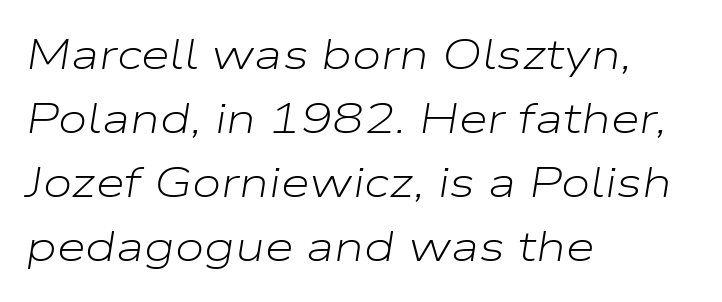
{"italic": "yes", "lean": "right", "slant_degrees": 9, "bold": "no", "weight": "light", "width": "wide", "stroke_contrast": "low", "x_height": "medium", "monospaced": "no", "underline": "no", "align": "left", "line_spacing": "normal", "line_spacing_ratio": 1.52, "letter_spacing": "normal", "letter_spacing_em": 0.0, "glyph_px": 42}
